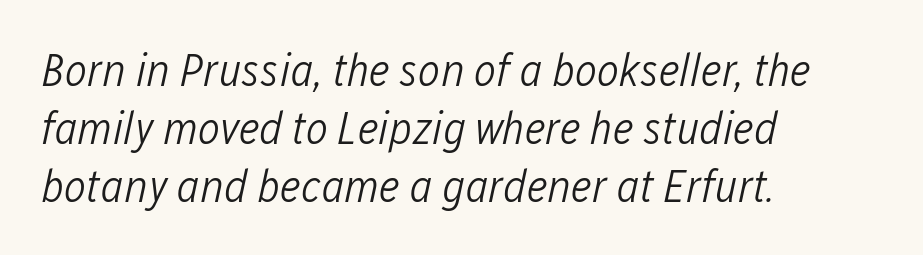
Q: Is the text bold? A: No.
Q: Is the text italic (slanted)? A: Yes, it leans right by about 12 degrees.
Q: Is the text underlined? A: No.
Q: How is the paragraph aligned? A: Left-aligned.
Q: Is the spacing between letters normal or unusually wide? A: Normal.
Q: Width (condensed, normal, or wide)? A: Condensed.
Q: Stroke contrast? A: Low.
Q: x-height? A: Medium.
Q: Monospaced? A: No.
